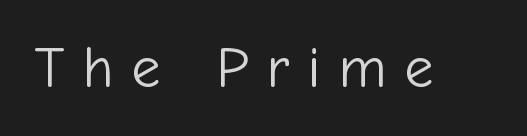
These lines are rendered in a variable-pitch font. Look at the bottom of the vertical strokes: they stop flat, with no serifs. Lines of text with bare space underneath. Compared with typical body copy, the letter spacing here is much looser.
